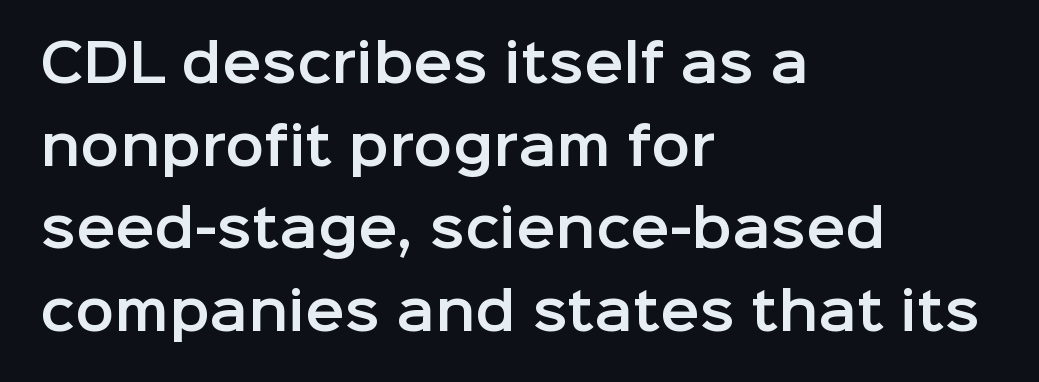
No feet cap the strokes, marking this as sans-serif type. Beneath every word, the page is bare. One-word summary of the alignment: left. Short note: letters normally spaced. How would I describe the line gaps? Plain and ordinary.
